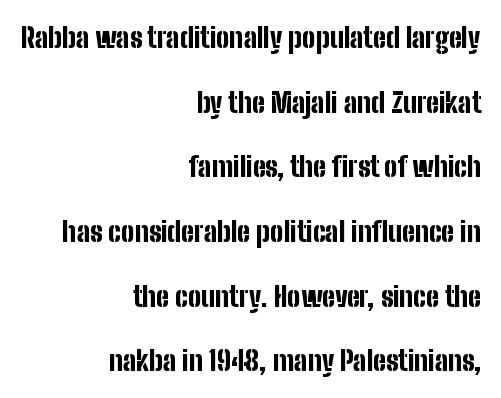
Look at the bottom of the vertical strokes: they stop flat, with no serifs. Standard letterfit; no display-style spreading of the glyphs. Each line ends at the same right margin while the left side varies. The glyphs are unaccompanied by any horizontal stroke below them. Line spacing here is loose. These lines carry a lot of weight — the face is fully bold.
